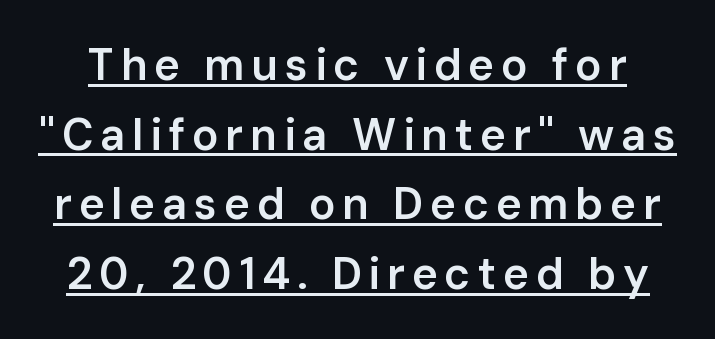
{"serif": "no", "italic": "no", "bold": "semi", "weight": "semibold", "width": "normal", "stroke_contrast": "low", "x_height": "medium", "monospaced": "no", "underline": "yes", "line_spacing": "normal", "line_spacing_ratio": 1.58, "glyph_px": 44}
